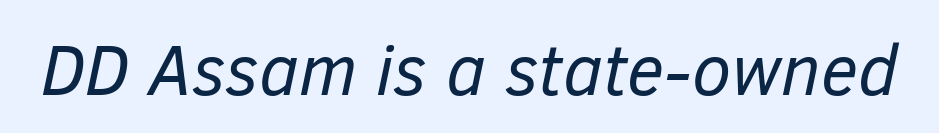
The image shows 71 px regular-weight type, italic (leaning right); set normal letter spacing, not underlined; low stroke contrast and a medium x-height.
